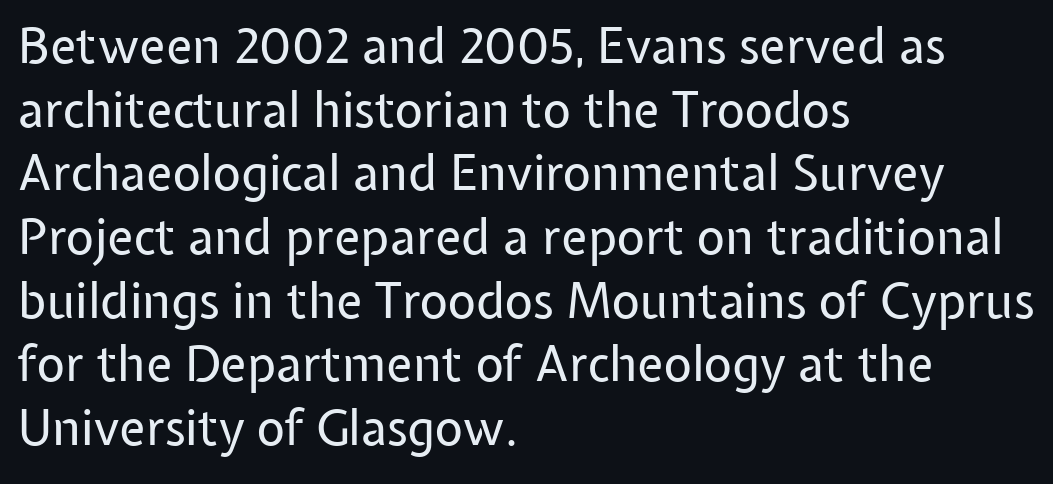
{"serif": "no", "italic": "no", "bold": "no", "weight": "regular", "width": "normal", "stroke_contrast": "low", "x_height": "medium", "monospaced": "no", "underline": "no", "align": "left", "line_spacing": "normal", "line_spacing_ratio": 1.3, "letter_spacing": "normal", "letter_spacing_em": 0.0, "glyph_px": 49}
